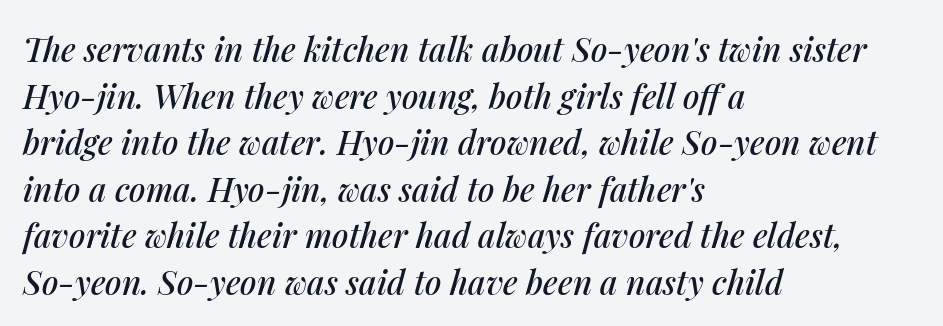
The image shows 33 px text type, italic (leaning right); set left-aligned, normal line spacing (1.41x), normal letter spacing, not underlined; medium stroke contrast and a medium x-height.
